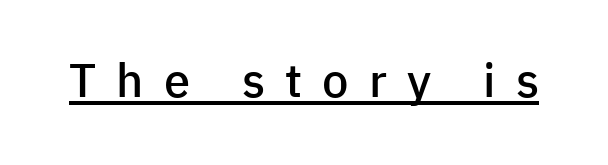
Stems and bowls a touch heavier than normal — semibold. Here the glyphs are tracked loosely, breaking word shapes into spaced letters. Note the varied advance widths — an 'i' is clearly narrower than an 'm'. Emphasis is given by a line drawn under the lettering.
